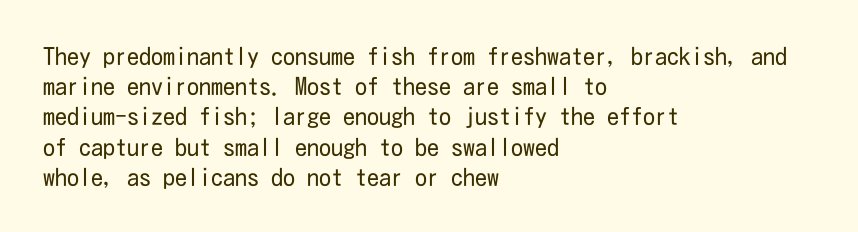
The image shows 24 px text type, upright; set left-aligned, normal line spacing (1.26x), normal letter spacing, not underlined.
